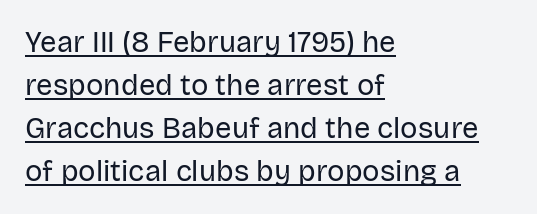
Q: Is the text bold? A: No.
Q: Is the text italic (slanted)? A: No, it is upright.
Q: Is the typeface a serif or a sans-serif typeface? A: Sans-serif.
Q: Is the text underlined? A: Yes.
Q: How is the paragraph aligned? A: Left-aligned.
Q: Is the spacing between letters normal or unusually wide? A: Normal.
Q: Is the spacing between lines tight, normal or loose? A: Normal.
Q: Width (condensed, normal, or wide)? A: Normal.
Q: Stroke contrast? A: Low.
Q: x-height? A: Large.
Q: Monospaced? A: No.
